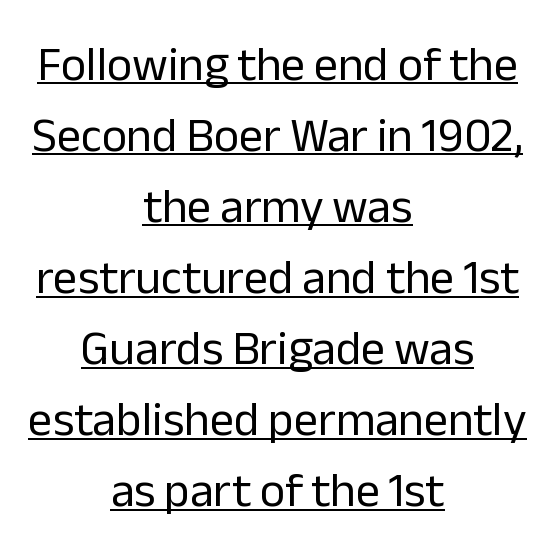
Q: Is the text bold? A: No.
Q: Is the text italic (slanted)? A: No, it is upright.
Q: Is the typeface a serif or a sans-serif typeface? A: Sans-serif.
Q: Is the text underlined? A: Yes.
Q: How is the paragraph aligned? A: Centered.
Q: Is the spacing between letters normal or unusually wide? A: Normal.
Q: Is the spacing between lines tight, normal or loose? A: Normal.
Q: Width (condensed, normal, or wide)? A: Normal.
Q: Stroke contrast? A: Low.
Q: x-height? A: Medium.
Q: Monospaced? A: No.
